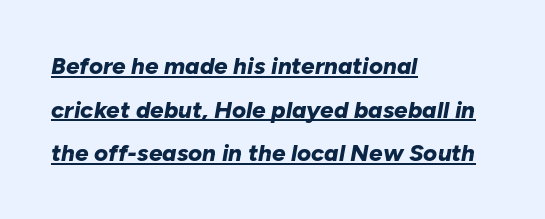
{"italic": "yes", "lean": "right", "slant_degrees": 10, "bold": "yes", "underline": "yes", "align": "left", "line_spacing_ratio": 1.82, "letter_spacing": "normal", "letter_spacing_em": 0.0, "glyph_px": 24}
